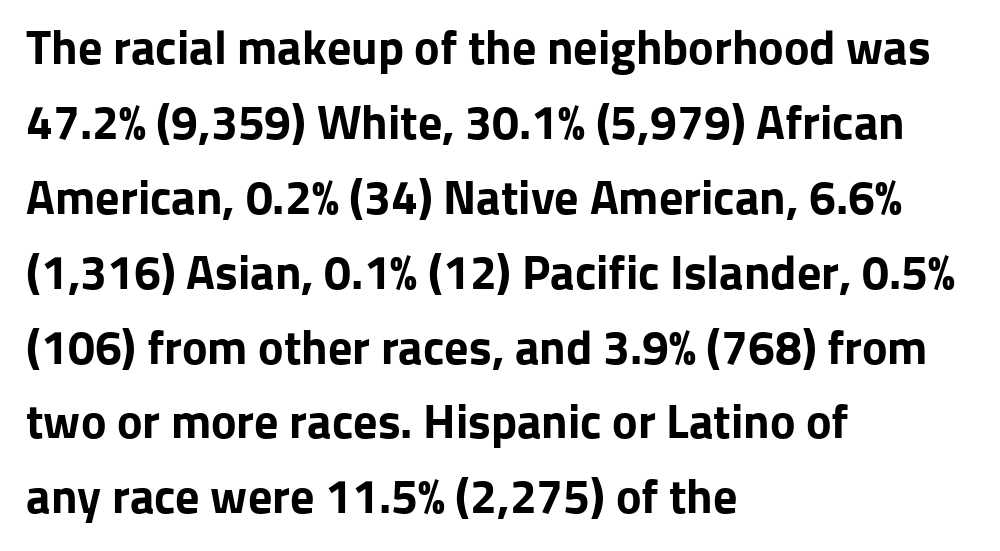
Q: Is the text bold? A: Yes.
Q: Is the text italic (slanted)? A: No, it is upright.
Q: Is the typeface a serif or a sans-serif typeface? A: Sans-serif.
Q: Is the text underlined? A: No.
Q: How is the paragraph aligned? A: Left-aligned.
Q: Is the spacing between letters normal or unusually wide? A: Normal.
Q: Is the spacing between lines tight, normal or loose? A: Normal.
Q: Width (condensed, normal, or wide)? A: Normal.
Q: Stroke contrast? A: Low.
Q: x-height? A: Medium.
Q: Monospaced? A: No.
